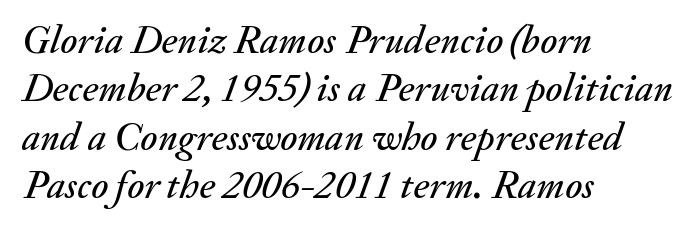
Q: Is the text italic (slanted)? A: Yes, it leans right by about 20 degrees.
Q: Is the text underlined? A: No.
Q: How is the paragraph aligned? A: Left-aligned.
Q: Is the spacing between letters normal or unusually wide? A: Normal.
Q: Width (condensed, normal, or wide)? A: Normal.
Q: Stroke contrast? A: Medium.
Q: x-height? A: Small.
Q: Monospaced? A: No.
